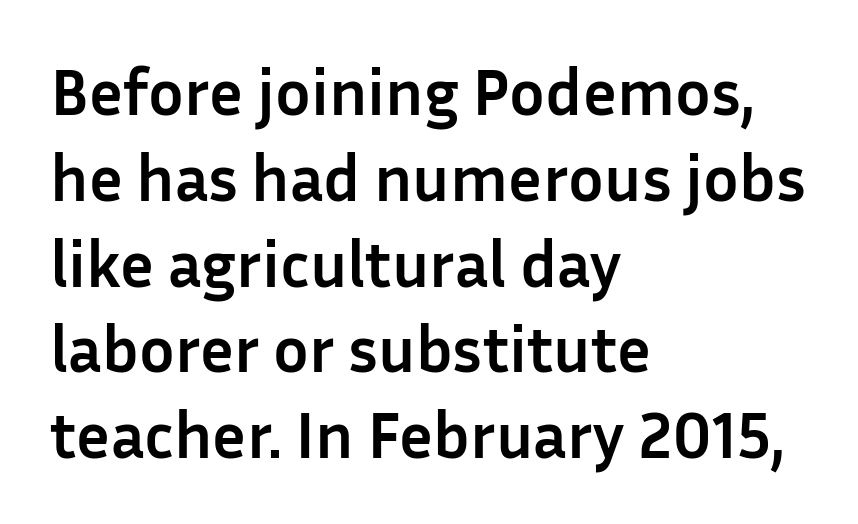
Beneath every word, the page is bare. The letterforms sit shoulder to shoulder at normal distance. Is this a sans? Yes — the strokes have no serifs. Interline gaps are of average width in this sample. A full-strength bold gives these letters their thick strokes. A roman cut, with each character standing at attention.
